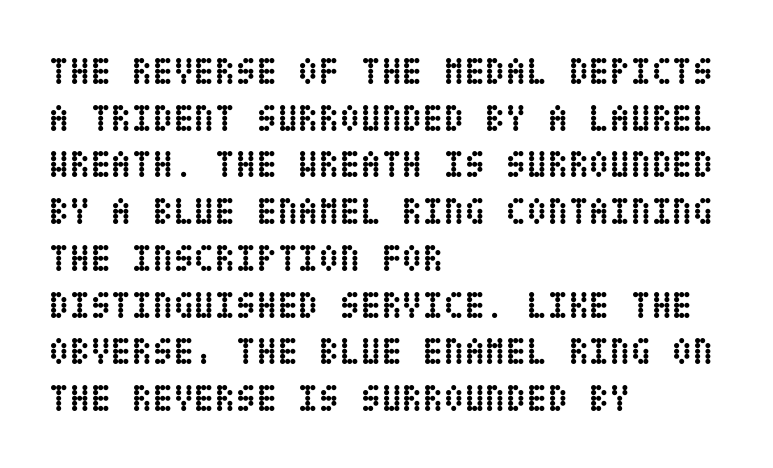
The image shows 38 px semibold, condensed type, upright; set left-aligned, line spacing 1.23x, normal letter spacing, not underlined; low stroke contrast and a large x-height.
